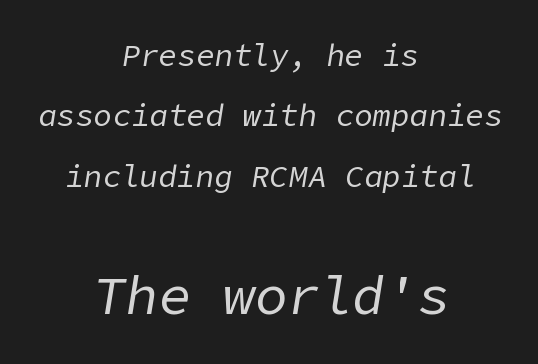
{"italic": "yes", "lean": "right", "slant_degrees": 9, "bold": "no", "weight": "regular", "width": "normal", "stroke_contrast": "low", "x_height": "medium", "underline": "no", "align": "center", "line_spacing": "loose", "line_spacing_ratio": 1.95, "letter_spacing": "normal", "letter_spacing_em": 0.0, "larger_block": "second", "size_ratio": 1.74, "glyph_px": 54}
